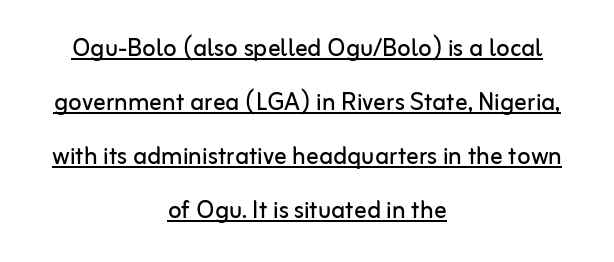
{"serif": "no", "italic": "no", "bold": "no", "weight": "regular", "width": "normal", "stroke_contrast": "low", "x_height": "medium", "monospaced": "no", "underline": "yes", "align": "center", "line_spacing_ratio": 1.74, "letter_spacing": "normal", "letter_spacing_em": 0.0, "glyph_px": 31}
